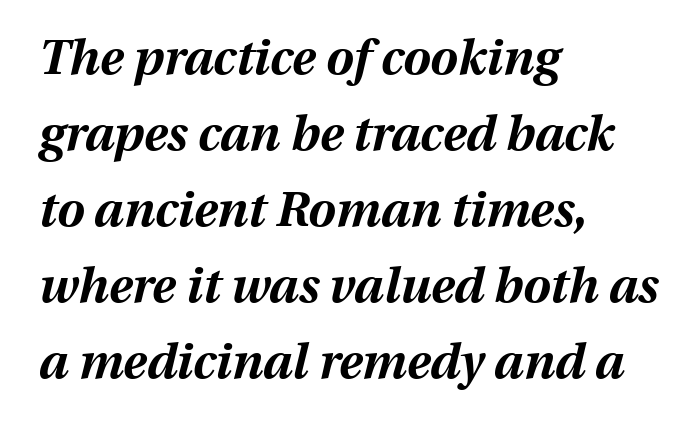
The image shows 49 px bold type, italic (leaning right); set left-aligned, normal line spacing (1.55x), normal letter spacing, not underlined; medium stroke contrast and a medium x-height.
